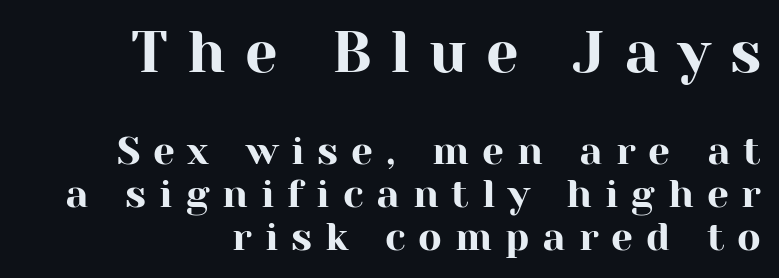
Looks like regular typesetting: each glyph gets only the width it needs. The rendering shows small feet on the letterforms — a serif design. Nope, not italic — everything's standing straight. Large over small — that's the arrangement of the two blocks here. Short and long lines alike share a common ending point at right.
